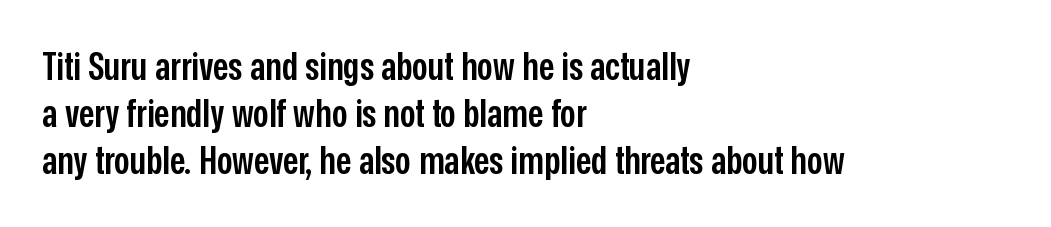
{"serif": "no", "italic": "no", "bold": "semi", "weight": "semibold", "width": "condensed", "stroke_contrast": "low", "x_height": "medium", "monospaced": "no", "underline": "no", "align": "left", "line_spacing_ratio": 1.21, "letter_spacing": "normal", "letter_spacing_em": 0.0, "glyph_px": 39}
